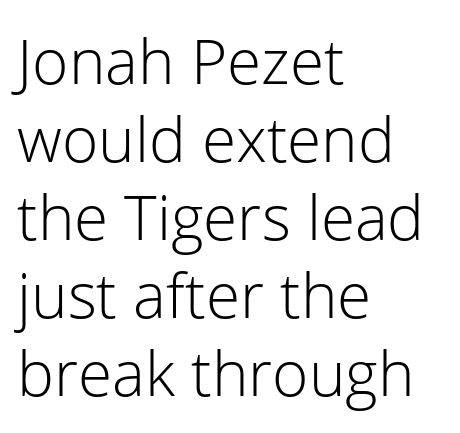
The image shows 62 px light sans-serif type, upright; set left-aligned, normal line spacing (1.26x), normal letter spacing, not underlined; low stroke contrast and a medium x-height.
